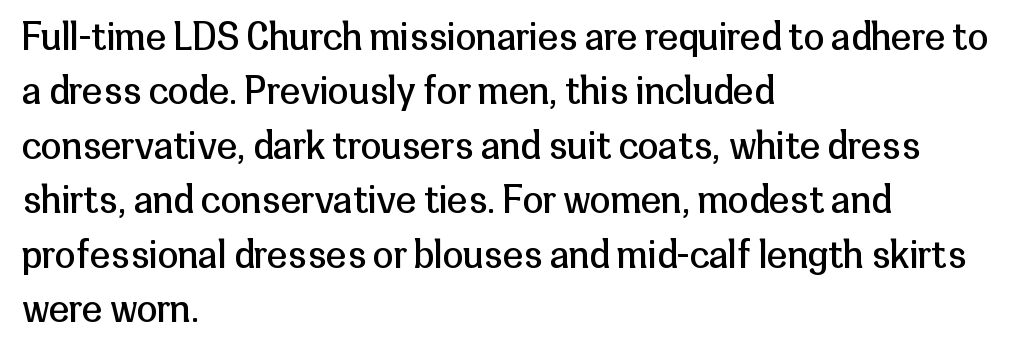
Q: Is the text bold? A: No.
Q: Is the text italic (slanted)? A: No, it is upright.
Q: Is the typeface a serif or a sans-serif typeface? A: Sans-serif.
Q: Is the text underlined? A: No.
Q: How is the paragraph aligned? A: Left-aligned.
Q: Is the spacing between letters normal or unusually wide? A: Normal.
Q: Is the spacing between lines tight, normal or loose? A: Normal.
Q: Width (condensed, normal, or wide)? A: Normal.
Q: Stroke contrast? A: Low.
Q: x-height? A: Medium.
Q: Monospaced? A: No.
